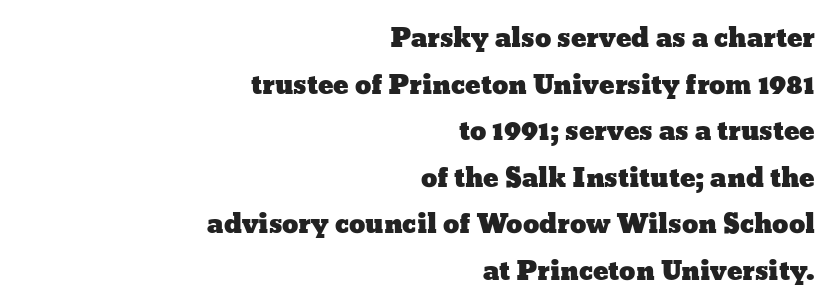
The image shows 26 px text type, upright; set right-aligned, line spacing 1.79x, normal letter spacing, not underlined.
